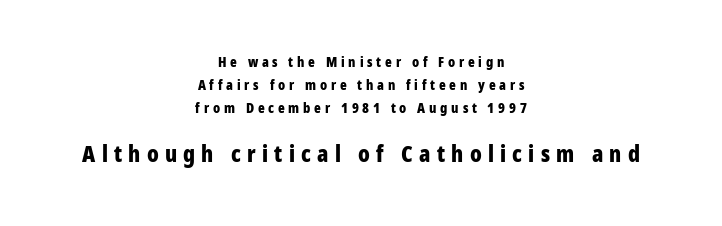
{"italic": "no", "bold": "yes", "underline": "no", "align": "center", "line_spacing": "normal", "line_spacing_ratio": 1.66, "letter_spacing": "wide", "letter_spacing_em": 0.27, "larger_block": "second", "size_ratio": 1.64, "glyph_px": 23}
